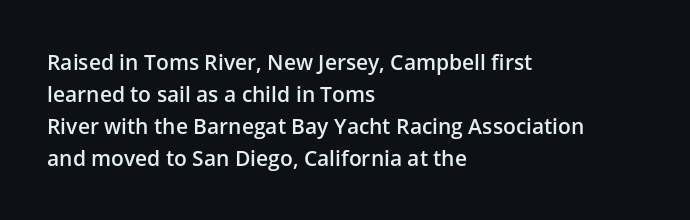
No word sits above an underline. This sample is left-justified, so line endings fall wherever the words run out. Honestly, the row spacing looks completely unremarkable. Students, this is semibold: more ink than regular, less than bold.
